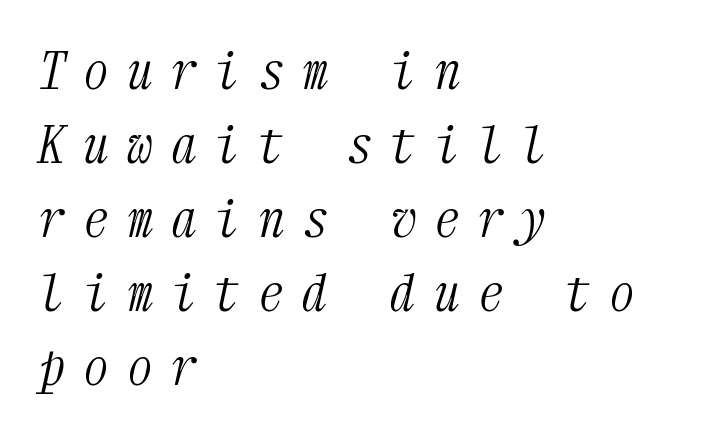
{"serif": "yes", "italic": "yes", "lean": "right", "slant_degrees": 12, "bold": "no", "weight": "light", "width": "condensed", "stroke_contrast": "medium", "x_height": "medium", "monospaced": "yes", "underline": "no", "align": "left", "line_spacing": "normal", "line_spacing_ratio": 1.45, "letter_spacing": "wide", "letter_spacing_em": 0.36, "glyph_px": 51}
